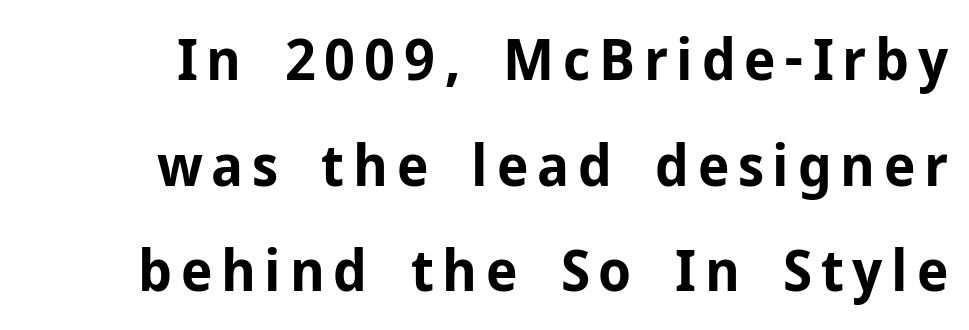
{"serif": "no", "italic": "no", "bold": "yes", "weight": "bold", "width": "normal", "stroke_contrast": "low", "x_height": "medium", "monospaced": "no", "underline": "no", "line_spacing_ratio": 1.82, "glyph_px": 58}
